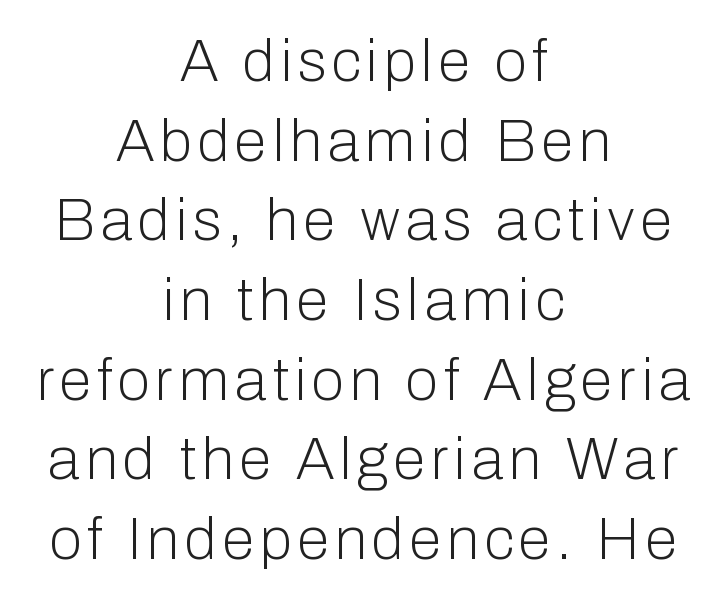
Q: Is the text bold? A: No.
Q: Is the text italic (slanted)? A: No, it is upright.
Q: Is the typeface a serif or a sans-serif typeface? A: Sans-serif.
Q: Is the text underlined? A: No.
Q: How is the paragraph aligned? A: Centered.
Q: Is the spacing between lines tight, normal or loose? A: Normal.
Q: Width (condensed, normal, or wide)? A: Normal.
Q: Stroke contrast? A: Low.
Q: x-height? A: Medium.
Q: Monospaced? A: No.
